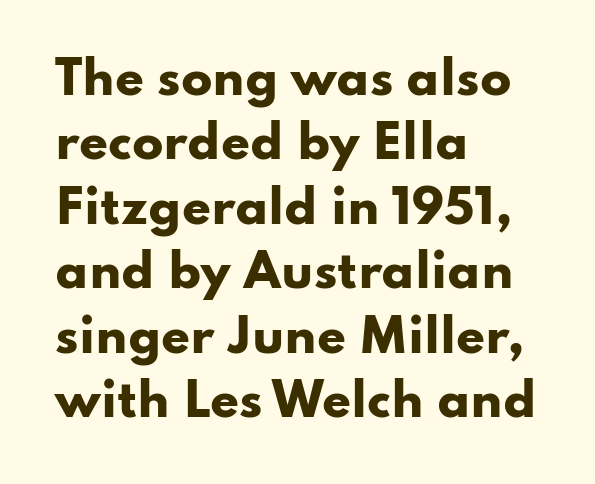
{"serif": "no", "italic": "no", "bold": "yes", "weight": "heavy", "width": "wide", "stroke_contrast": "low", "x_height": "small", "monospaced": "no", "underline": "no", "align": "left", "line_spacing": "normal", "line_spacing_ratio": 1.4, "letter_spacing": "normal", "letter_spacing_em": 0.0, "glyph_px": 46}
